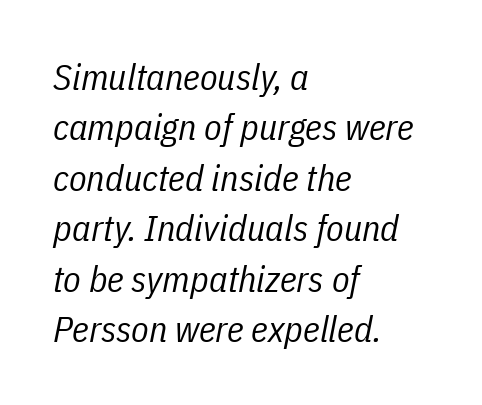
{"italic": "yes", "lean": "right", "slant_degrees": 11, "bold": "no", "weight": "regular", "width": "condensed", "stroke_contrast": "low", "x_height": "medium", "monospaced": "no", "underline": "no", "align": "left", "line_spacing": "normal", "line_spacing_ratio": 1.4, "letter_spacing": "normal", "letter_spacing_em": 0.0, "glyph_px": 36}
